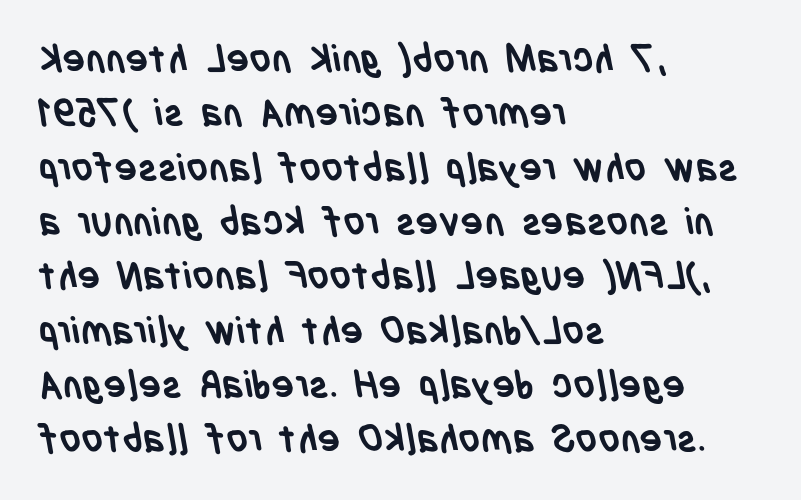
{"serif": "no", "bold": "yes", "weight": "semibold", "width": "condensed", "stroke_contrast": "low", "x_height": "large", "monospaced": "no", "underline": "no", "align": "left", "line_spacing": "normal", "line_spacing_ratio": 1.43, "letter_spacing": "normal", "letter_spacing_em": 0.0, "glyph_px": 38}
